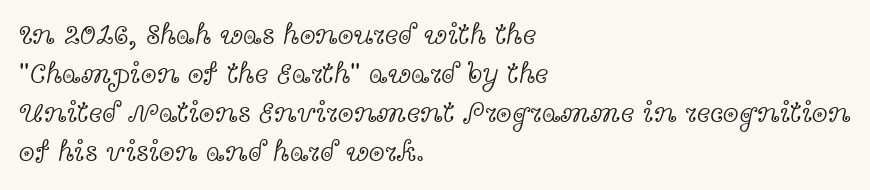
{"serif": "yes", "italic": "no", "bold": "no", "weight": "light", "width": "wide", "x_height": "medium", "monospaced": "no", "underline": "no", "align": "left", "line_spacing": "normal", "line_spacing_ratio": 1.34, "letter_spacing": "normal", "letter_spacing_em": 0.0, "glyph_px": 29}
